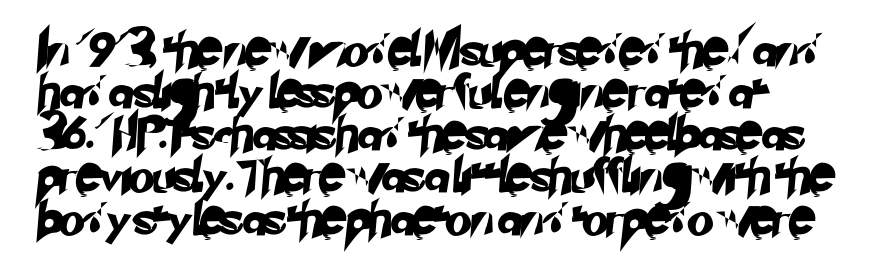
Spacing verdict: proportional, widths tailored to each character. Font category for this specimen: sans-serif. The space beneath each line is pristine and unruled. How are the letters spaced? Ordinarily, with no added tracking.
